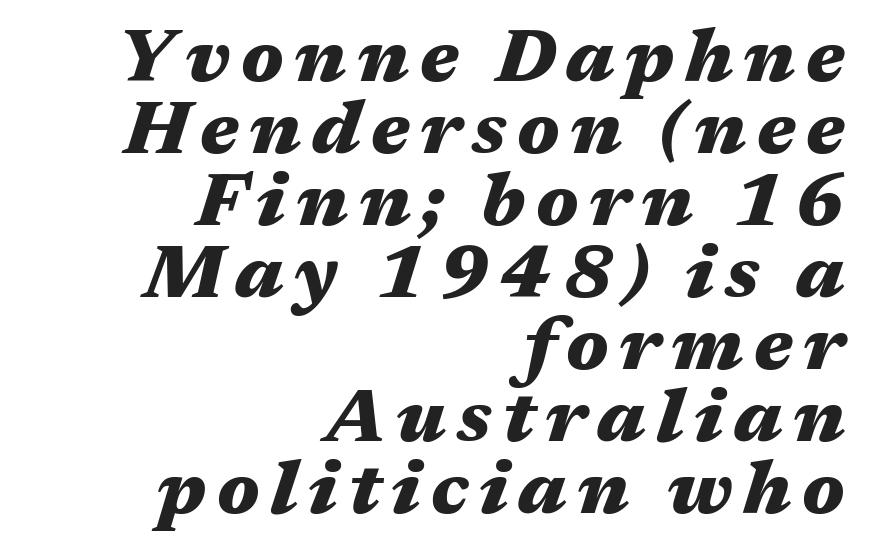
On the weight axis this lands at bold, roughly 700. What's the leading like? Squeezed, with rows nearly overlapping. Plain, unruled lines of type. The face used here is proportionally spaced, like ordinary book or web type.
